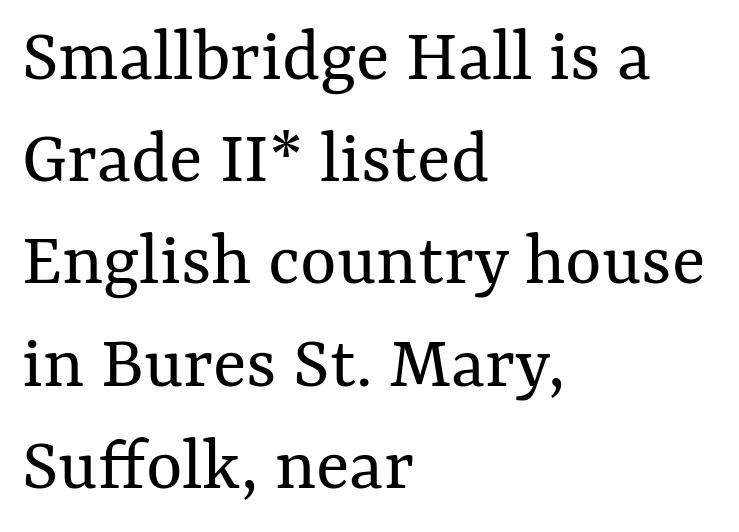
{"italic": "no", "bold": "no", "weight": "regular", "width": "normal", "stroke_contrast": "medium", "x_height": "medium", "monospaced": "no", "underline": "no", "align": "left", "line_spacing": "normal", "line_spacing_ratio": 1.31, "letter_spacing": "normal", "letter_spacing_em": 0.0, "glyph_px": 78}
